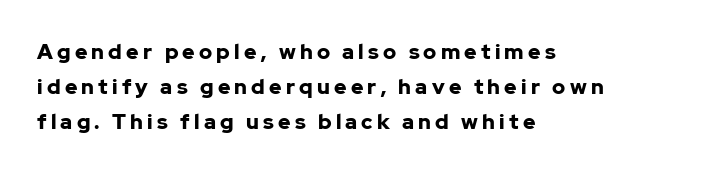
{"italic": "no", "bold": "yes", "underline": "no", "align": "left", "line_spacing": "normal", "line_spacing_ratio": 1.66, "letter_spacing": "wide", "letter_spacing_em": 0.2, "glyph_px": 21}
